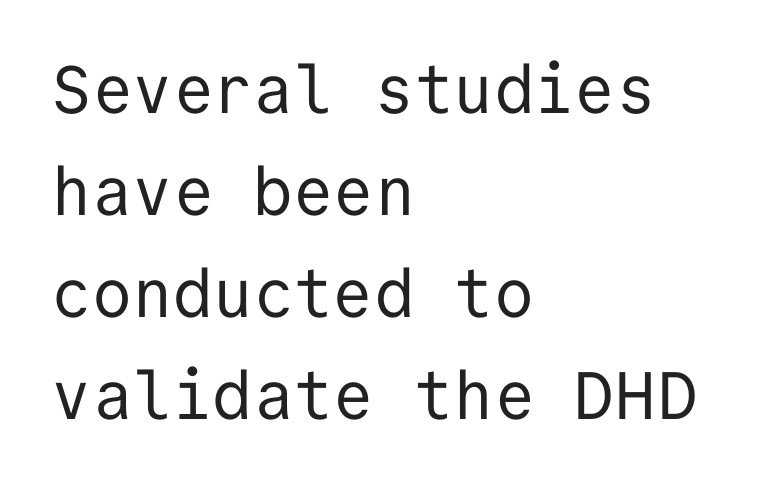
The image shows 67 px regular-weight sans-serif type, upright, monospaced; set left-aligned, normal line spacing (1.52x), normal letter spacing, not underlined; low stroke contrast and a medium x-height.
